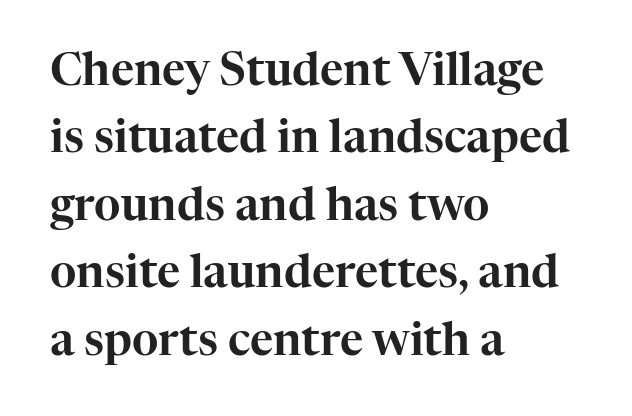
Unlike a clean sans, this face finishes its strokes with serifs. A typesetter would call this proportional, since set widths differ per character. These lines are set flush left with a ragged right edge. This rendering leaves character spacing at its baseline value. Has an underline been added? It has not. This block has exactly the height ordinary leading produces.
